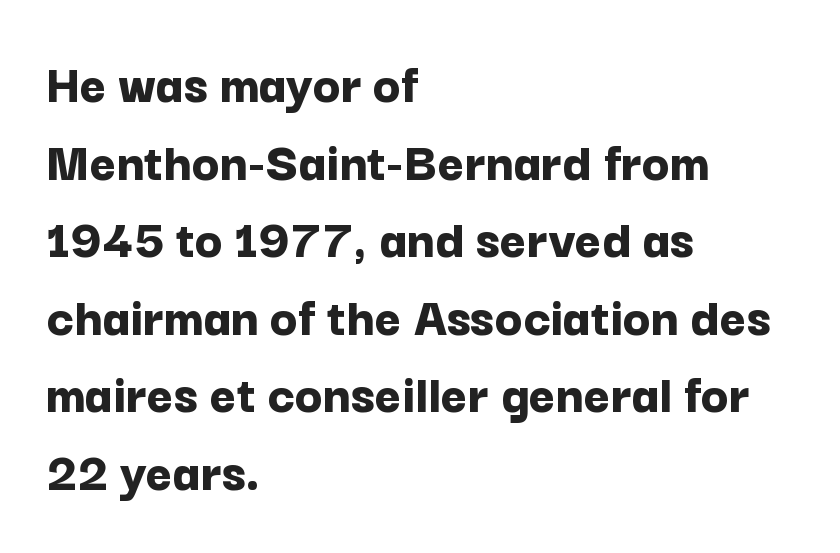
{"serif": "no", "italic": "no", "bold": "yes", "weight": "bold", "width": "normal", "stroke_contrast": "low", "x_height": "medium", "monospaced": "no", "underline": "no", "align": "left", "line_spacing": "normal", "line_spacing_ratio": 1.36, "letter_spacing": "normal", "letter_spacing_em": 0.0, "glyph_px": 57}
